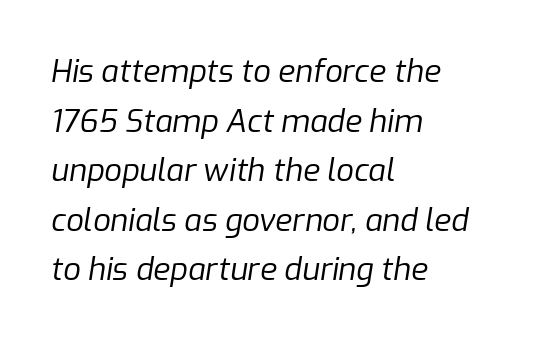
Leading: standard. Between one letter and the next there's only the usual sliver of space. Descender tails drop into unmarked territory. This sample uses an oblique cut, with every glyph tilted off the vertical.
